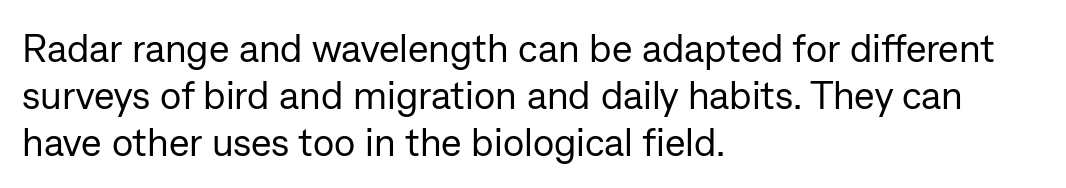
Q: Is the text bold? A: No.
Q: Is the text italic (slanted)? A: No, it is upright.
Q: Is the typeface a serif or a sans-serif typeface? A: Sans-serif.
Q: Is the text underlined? A: No.
Q: How is the paragraph aligned? A: Left-aligned.
Q: Is the spacing between letters normal or unusually wide? A: Normal.
Q: Width (condensed, normal, or wide)? A: Normal.
Q: Stroke contrast? A: Low.
Q: x-height? A: Medium.
Q: Monospaced? A: No.
